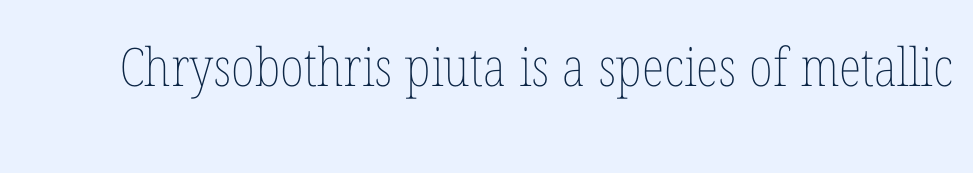
The image shows 53 px thin, condensed type, upright; set normal letter spacing, not underlined; low stroke contrast and a medium x-height.
